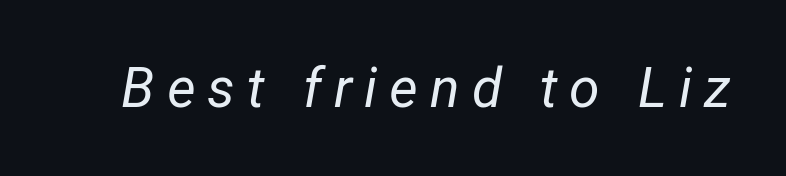
{"italic": "yes", "lean": "right", "slant_degrees": 12, "bold": "no", "weight": "regular", "width": "normal", "stroke_contrast": "low", "x_height": "medium", "monospaced": "no", "underline": "no", "letter_spacing": "wide", "letter_spacing_em": 0.22, "glyph_px": 55}
